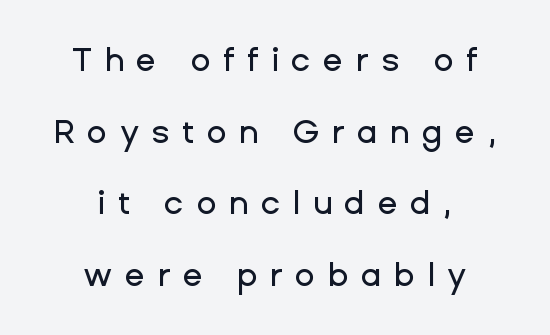
A great deal of white space separates one row of letters from the next. Glyph-to-glyph distance is far greater than everyday printed text. Characters remain perfectly vertical along every line. Where is the straight margin? There isn't one; the lines are centered. Bare-footed words on every line. Each letter keeps its own natural width here, so spacing adapts to shape.
